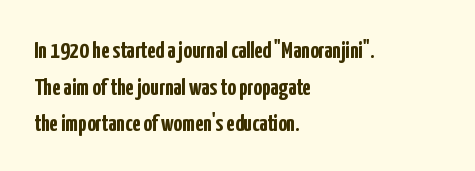
{"italic": "no", "bold": "yes", "underline": "no", "align": "left", "line_spacing": "normal", "line_spacing_ratio": 1.53, "letter_spacing": "normal", "letter_spacing_em": 0.0, "glyph_px": 24}
